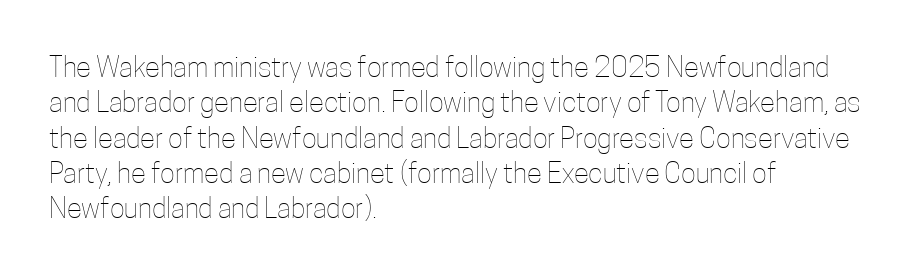
The image shows 28 px thin, condensed type, upright; set left-aligned, normal line spacing (1.26x), normal letter spacing, not underlined; low stroke contrast and a medium x-height.
